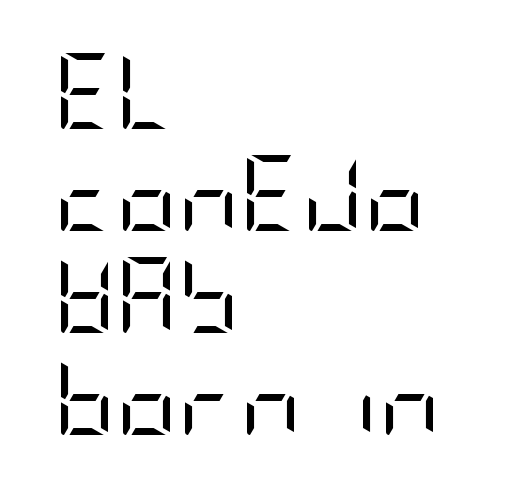
Weight: not bold — regular or lighter. The specimen reads as upright at a glance. Unmarked baselines from the first word to the last. This rendering employs a face without finishing strokes, i.e., a sans-serif. This sample is left-justified, so line endings fall wherever the words run out.
